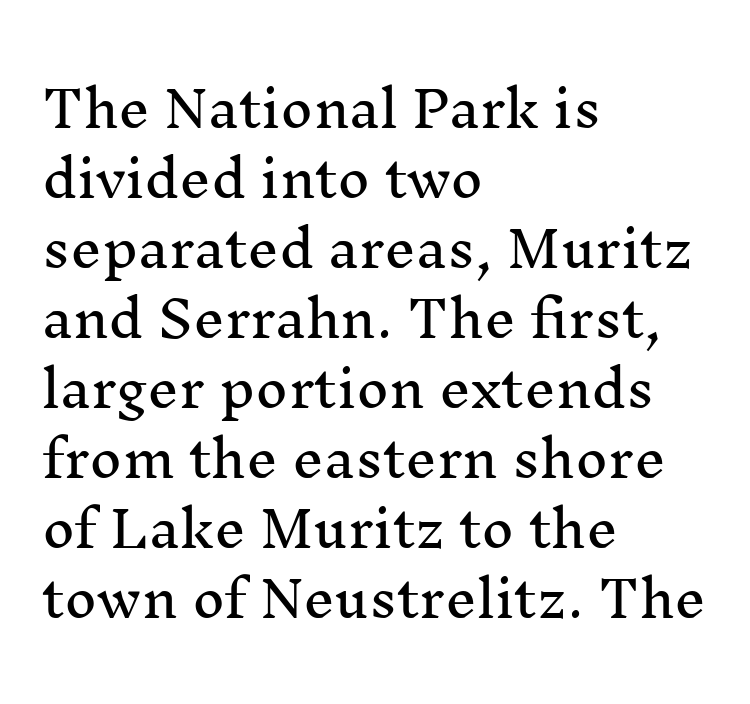
{"serif": "yes", "italic": "no", "width": "normal", "stroke_contrast": "medium", "x_height": "medium", "monospaced": "no", "underline": "no", "align": "left", "line_spacing": "normal", "line_spacing_ratio": 1.4, "letter_spacing": "normal", "letter_spacing_em": 0.0, "glyph_px": 50}
